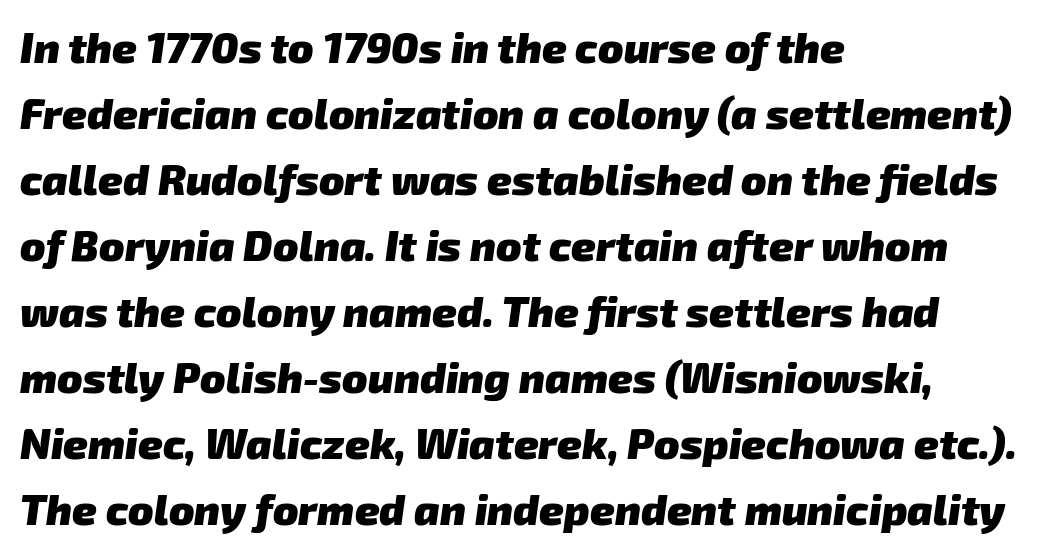
Q: Is the text bold? A: Yes.
Q: Is the typeface a serif or a sans-serif typeface? A: Sans-serif.
Q: Is the text underlined? A: No.
Q: How is the paragraph aligned? A: Left-aligned.
Q: Is the spacing between letters normal or unusually wide? A: Normal.
Q: Is the spacing between lines tight, normal or loose? A: Normal.
Q: Width (condensed, normal, or wide)? A: Normal.
Q: Stroke contrast? A: Low.
Q: x-height? A: Medium.
Q: Monospaced? A: No.
